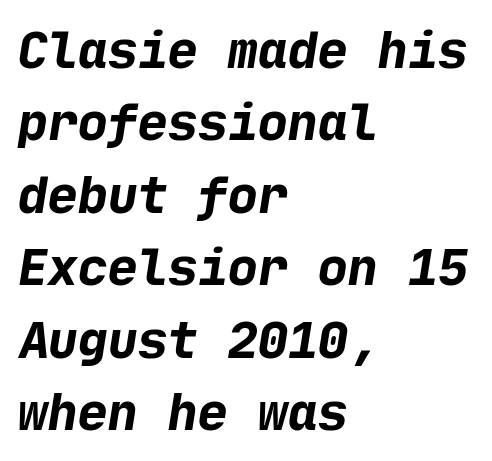
{"serif": "no", "bold": "yes", "weight": "bold", "width": "normal", "stroke_contrast": "low", "x_height": "medium", "underline": "no", "align": "left", "line_spacing": "normal", "line_spacing_ratio": 1.45, "letter_spacing": "normal", "letter_spacing_em": 0.0, "glyph_px": 50}
